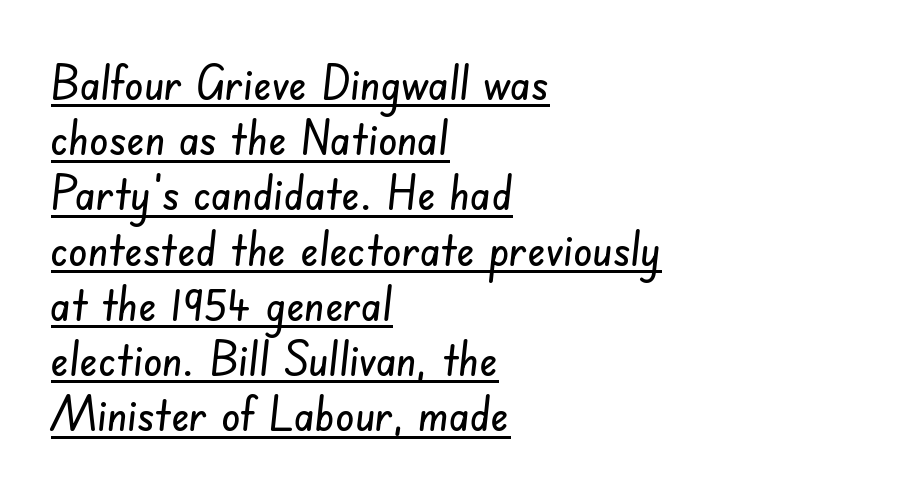
The image shows 48 px condensed sans-serif type; set left-aligned, tight line spacing (1.15x), normal letter spacing, underlined; low stroke contrast and a small x-height.
